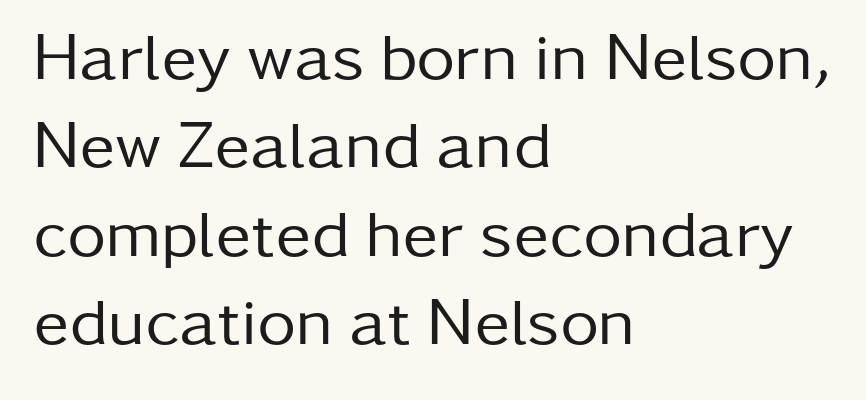
The image shows 67 px regular-weight sans-serif type, upright; set left-aligned, normal line spacing (1.32x), normal letter spacing, not underlined; low stroke contrast and a medium x-height.
